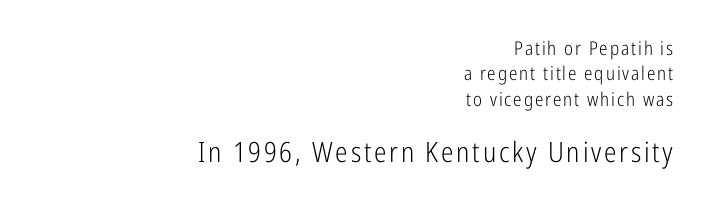
The image shows 28 px light, condensed sans-serif type, upright; set right-aligned, normal line spacing (1.33x), not underlined; the second (bottom) block is 1.47x larger; low stroke contrast and a medium x-height.
